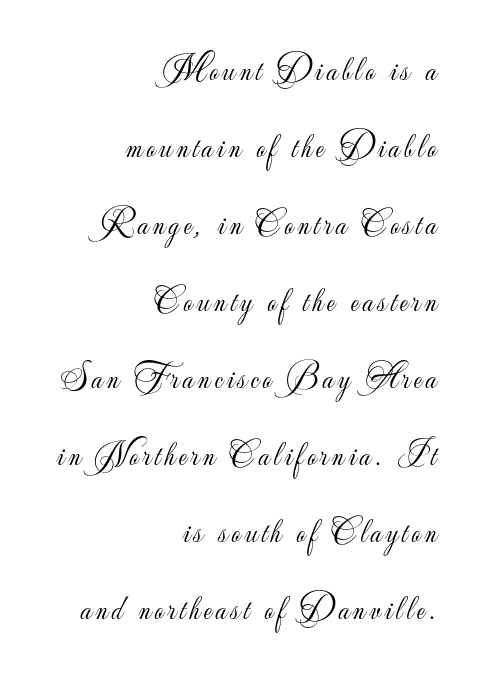
The image shows 35 px light sans-serif type; set right-aligned, loose line spacing (2.2x), not underlined; low stroke contrast and a small x-height.
